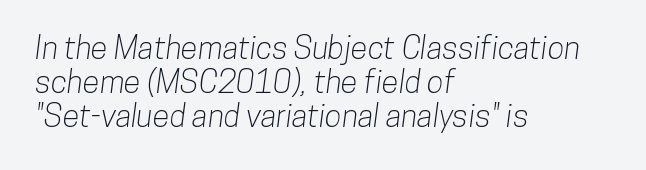
Q: Is the typeface a serif or a sans-serif typeface? A: Sans-serif.
Q: Is the text underlined? A: No.
Q: How is the paragraph aligned? A: Left-aligned.
Q: Is the spacing between letters normal or unusually wide? A: Normal.
Q: Is the spacing between lines tight, normal or loose? A: Tight.
Q: Width (condensed, normal, or wide)? A: Condensed.
Q: Stroke contrast? A: Low.
Q: x-height? A: Medium.
Q: Monospaced? A: No.
